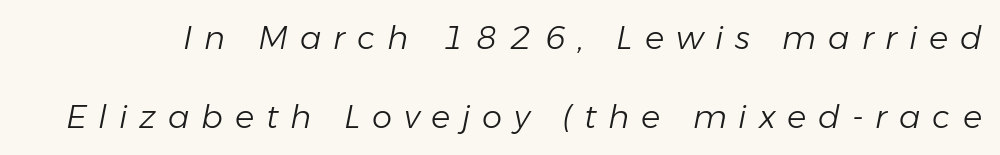
The image shows 32 px light type, italic (leaning right); set loose line spacing (2.46x), unusually wide letter spacing (+0.37 em), not underlined; low stroke contrast and a medium x-height.
